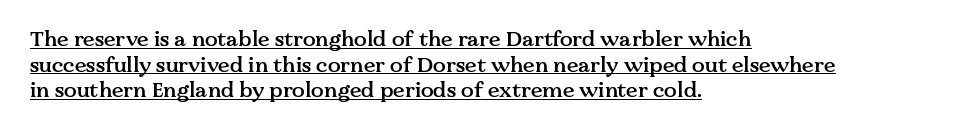
The image shows 21 px text type, upright; set left-aligned, line spacing 1.22x, normal letter spacing, underlined.
